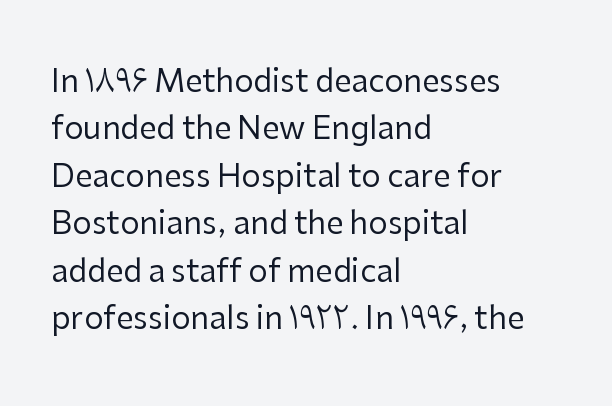
The image shows 31 px regular-weight sans-serif type, upright; set left-aligned, normal line spacing (1.53x), normal letter spacing, not underlined; low stroke contrast and a medium x-height.
